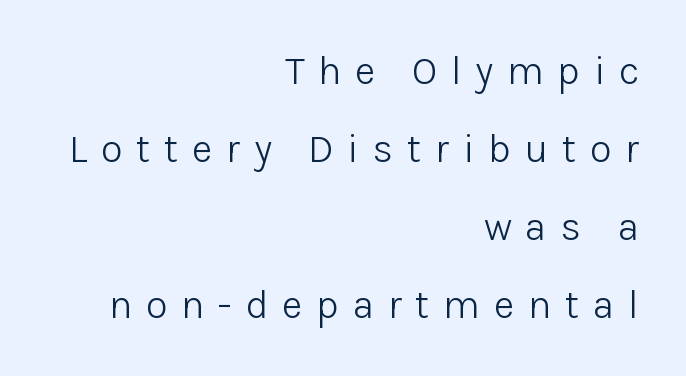
Q: Is the text bold? A: No.
Q: Is the text italic (slanted)? A: No, it is upright.
Q: Is the typeface a serif or a sans-serif typeface? A: Sans-serif.
Q: Is the text underlined? A: No.
Q: How is the paragraph aligned? A: Right-aligned.
Q: Is the spacing between letters normal or unusually wide? A: Unusually wide.
Q: Is the spacing between lines tight, normal or loose? A: Loose.
Q: Width (condensed, normal, or wide)? A: Normal.
Q: Stroke contrast? A: Low.
Q: x-height? A: Medium.
Q: Monospaced? A: No.
